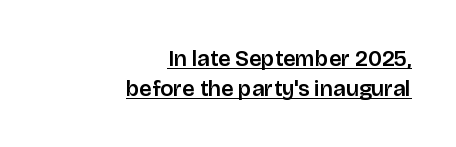
{"italic": "no", "underline": "yes", "align": "right", "line_spacing": "normal", "line_spacing_ratio": 1.35, "letter_spacing": "normal", "letter_spacing_em": 0.0, "glyph_px": 22}
